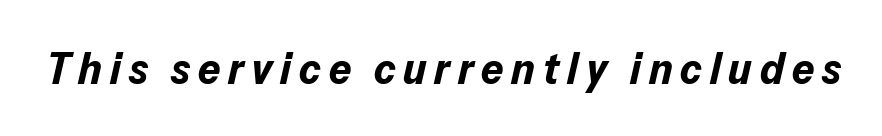
{"italic": "yes", "lean": "right", "slant_degrees": 13, "bold": "yes", "weight": "bold", "width": "normal", "stroke_contrast": "low", "x_height": "medium", "monospaced": "no", "underline": "no", "glyph_px": 44}
